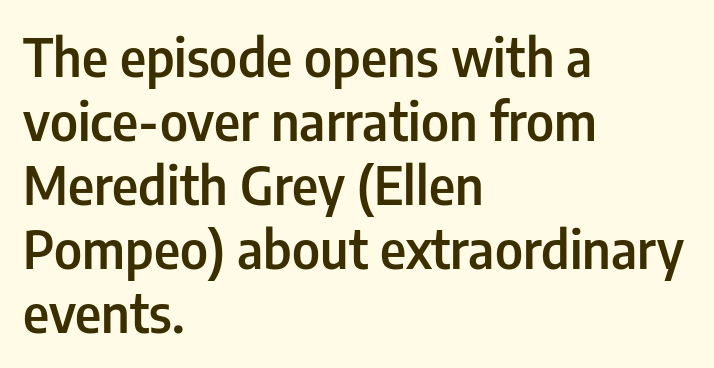
Q: Is the text bold? A: Semi-bold.
Q: Is the text italic (slanted)? A: No, it is upright.
Q: Is the typeface a serif or a sans-serif typeface? A: Sans-serif.
Q: Is the text underlined? A: No.
Q: How is the paragraph aligned? A: Left-aligned.
Q: Is the spacing between letters normal or unusually wide? A: Normal.
Q: Width (condensed, normal, or wide)? A: Condensed.
Q: Stroke contrast? A: Low.
Q: x-height? A: Medium.
Q: Monospaced? A: No.
